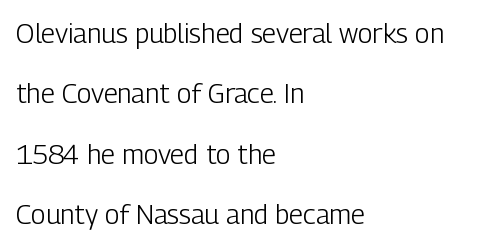
The image shows 27 px text type, upright; set left-aligned, loose line spacing (2.24x), normal letter spacing, not underlined.
